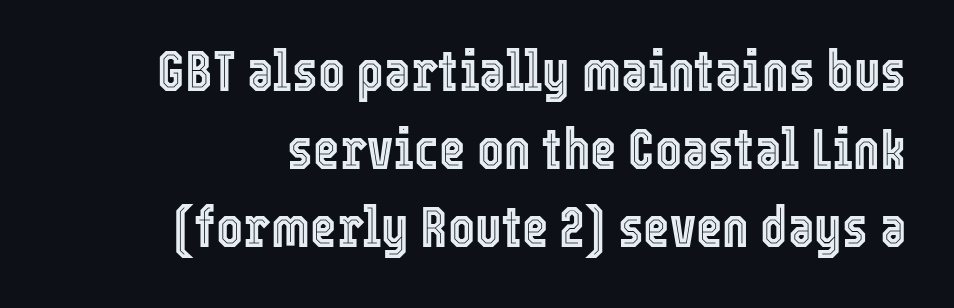
The image shows 57 px condensed type, upright; set normal line spacing (1.37x), normal letter spacing, not underlined; a medium x-height.
